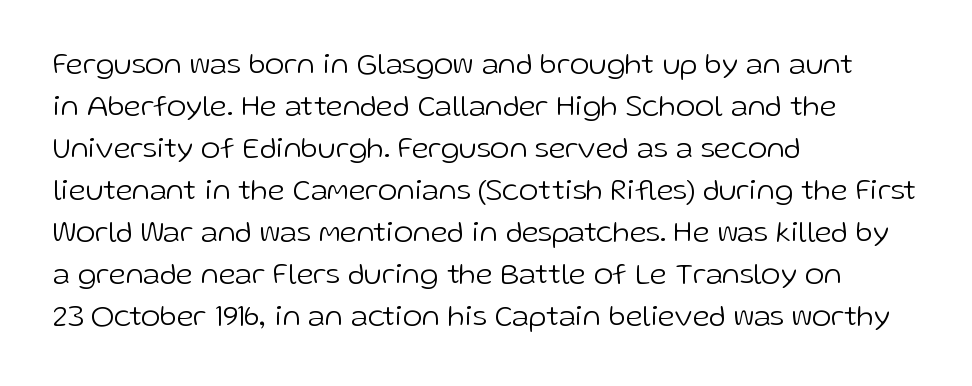
The image shows 30 px light sans-serif type, upright; set left-aligned, normal line spacing (1.4x), normal letter spacing, not underlined; low stroke contrast and a medium x-height.
